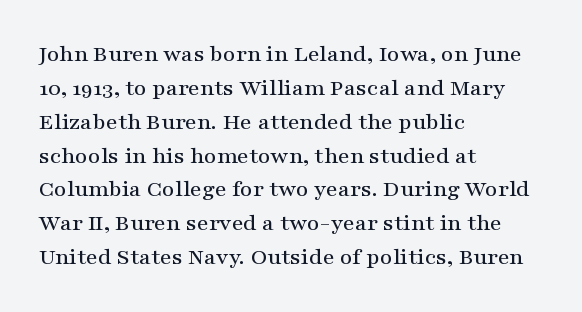
Q: Is the text italic (slanted)? A: No, it is upright.
Q: Is the text underlined? A: No.
Q: How is the paragraph aligned? A: Left-aligned.
Q: Is the spacing between letters normal or unusually wide? A: Normal.
Q: Is the spacing between lines tight, normal or loose? A: Normal.
